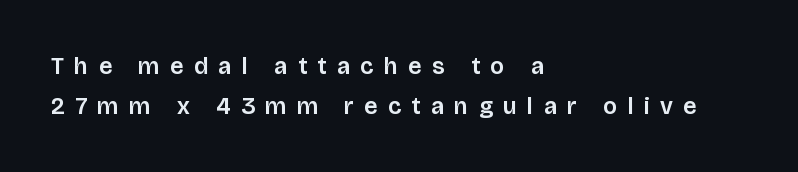
{"italic": "no", "underline": "no", "align": "left", "line_spacing": "normal", "line_spacing_ratio": 1.66, "letter_spacing": "wide", "letter_spacing_em": 0.44, "glyph_px": 24}
